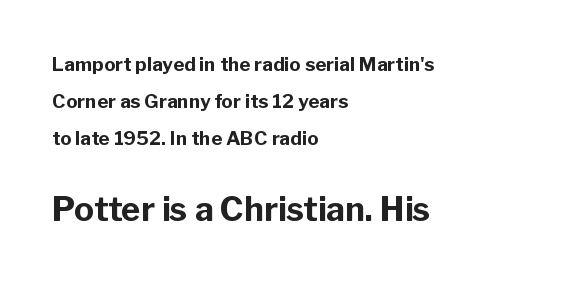
The face used here is a sans, in the tradition of grotesques and geometrics. Descender tails drop into unmarked territory. Heavy, bold letterforms. Of the two passages, the one underneath uses the larger point size. Honestly, the letter spacing is just normal — you wouldn't notice it. A typesetter would call this proportional, since set widths differ per character.
